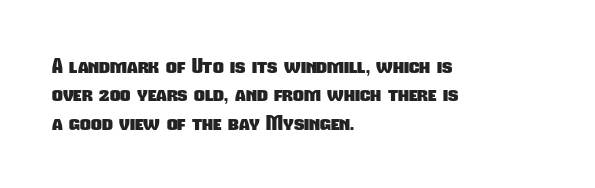
Q: Is the text bold? A: Yes.
Q: Is the text underlined? A: No.
Q: How is the paragraph aligned? A: Left-aligned.
Q: Is the spacing between letters normal or unusually wide? A: Normal.
Q: Is the spacing between lines tight, normal or loose? A: Normal.
